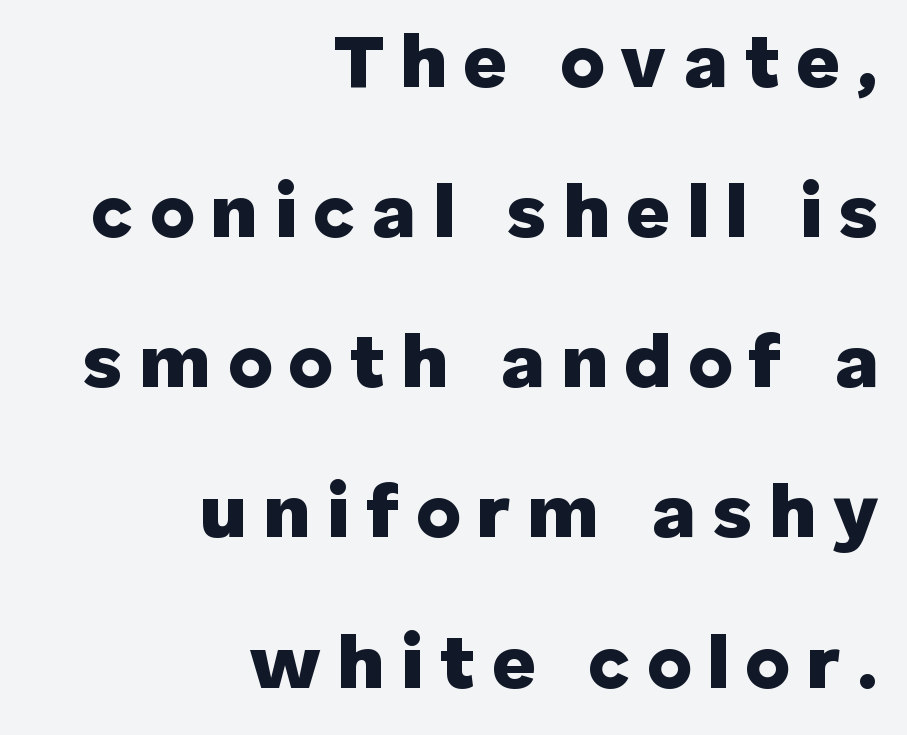
{"serif": "no", "italic": "no", "bold": "yes", "weight": "heavy", "width": "normal", "stroke_contrast": "low", "x_height": "medium", "monospaced": "no", "underline": "no", "align": "right", "line_spacing": "loose", "line_spacing_ratio": 1.95, "letter_spacing": "wide", "letter_spacing_em": 0.21, "glyph_px": 77}
